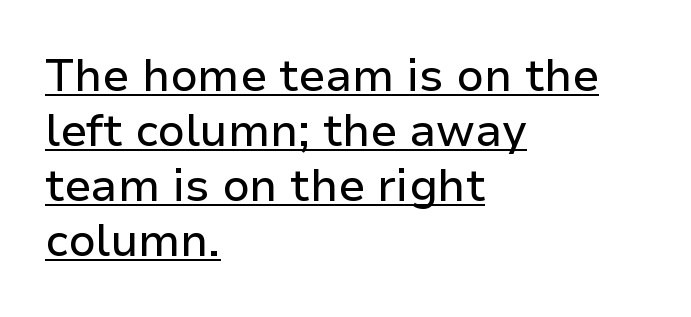
A roman cut, with each character standing at attention. Line starts are locked; line ends wander. Note the varied advance widths — an 'i' is clearly narrower than an 'm'. Words appear dense and cohesive because spacing is normal. Look at the bottom of the vertical strokes: they stop flat, with no serifs.
